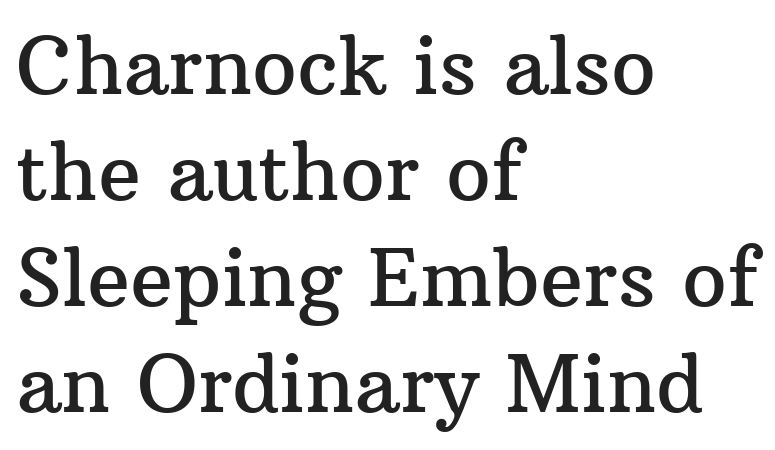
The image shows 79 px serif type, upright; set left-aligned, normal line spacing (1.34x), normal letter spacing, not underlined; medium stroke contrast and a medium x-height.
